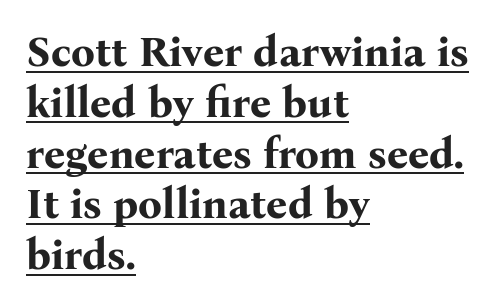
Strokes here are thick enough to call this a true bold. Horizontally, the lines are justified to the leading edge only. A typesetter would label this face a serif. Character widths vary here, with narrow letters taking less room than wide ones. Standard letterfit; no display-style spreading of the glyphs.
